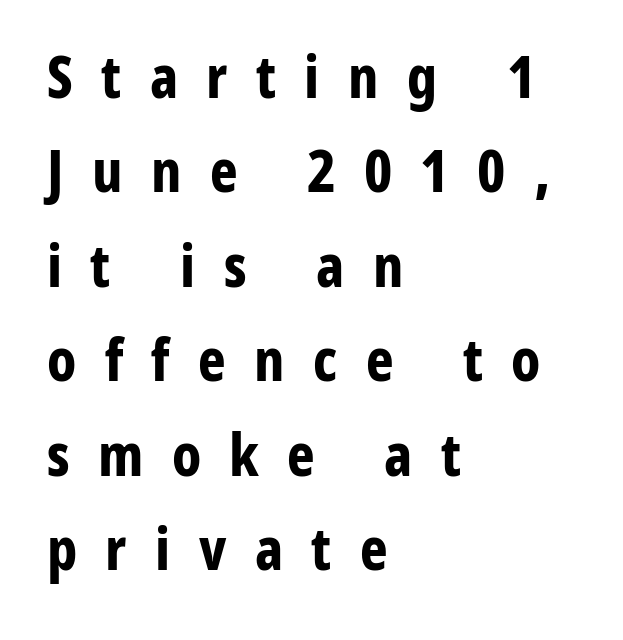
Q: Is the text bold? A: Yes.
Q: Is the text italic (slanted)? A: No, it is upright.
Q: Is the typeface a serif or a sans-serif typeface? A: Sans-serif.
Q: Is the text underlined? A: No.
Q: How is the paragraph aligned? A: Left-aligned.
Q: Is the spacing between letters normal or unusually wide? A: Unusually wide.
Q: Is the spacing between lines tight, normal or loose? A: Normal.
Q: Width (condensed, normal, or wide)? A: Condensed.
Q: Stroke contrast? A: Low.
Q: x-height? A: Medium.
Q: Monospaced? A: No.
